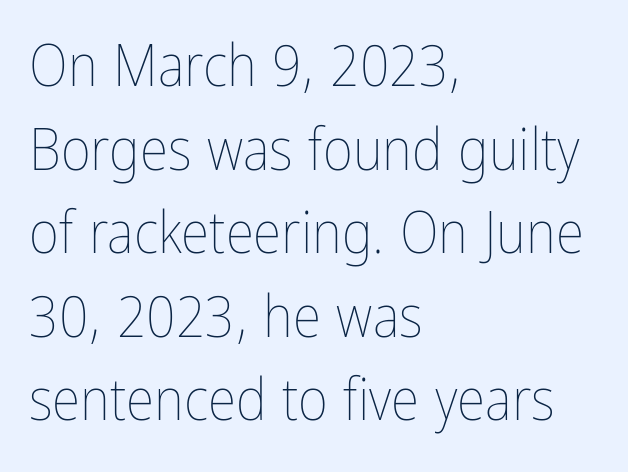
The image shows 58 px thin, condensed type, upright; set left-aligned, normal line spacing (1.44x), normal letter spacing, not underlined; low stroke contrast and a medium x-height.
